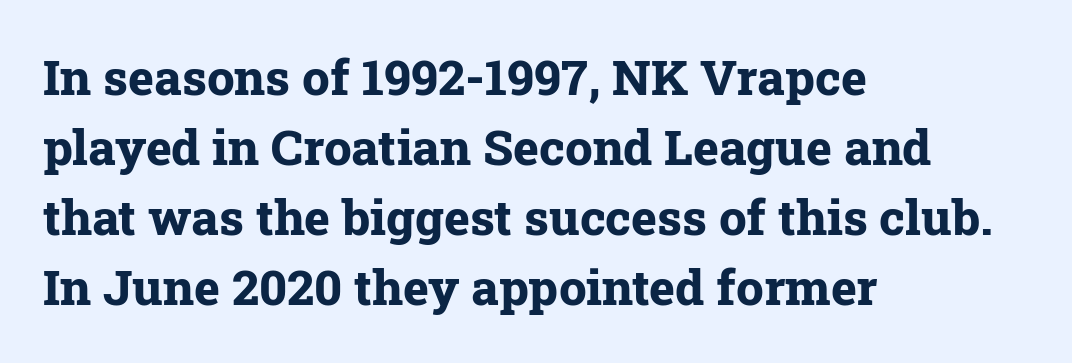
{"serif": "yes", "italic": "no", "bold": "yes", "weight": "bold", "width": "normal", "stroke_contrast": "low", "x_height": "medium", "monospaced": "no", "underline": "no", "align": "left", "line_spacing": "normal", "line_spacing_ratio": 1.43, "letter_spacing": "normal", "letter_spacing_em": 0.0, "glyph_px": 49}
